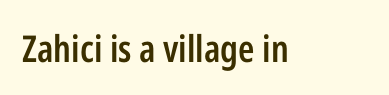
Q: Is the text bold? A: Semi-bold.
Q: Is the text italic (slanted)? A: No, it is upright.
Q: Is the typeface a serif or a sans-serif typeface? A: Sans-serif.
Q: Is the text underlined? A: No.
Q: Is the spacing between letters normal or unusually wide? A: Normal.
Q: Width (condensed, normal, or wide)? A: Condensed.
Q: Stroke contrast? A: Low.
Q: x-height? A: Medium.
Q: Monospaced? A: No.
